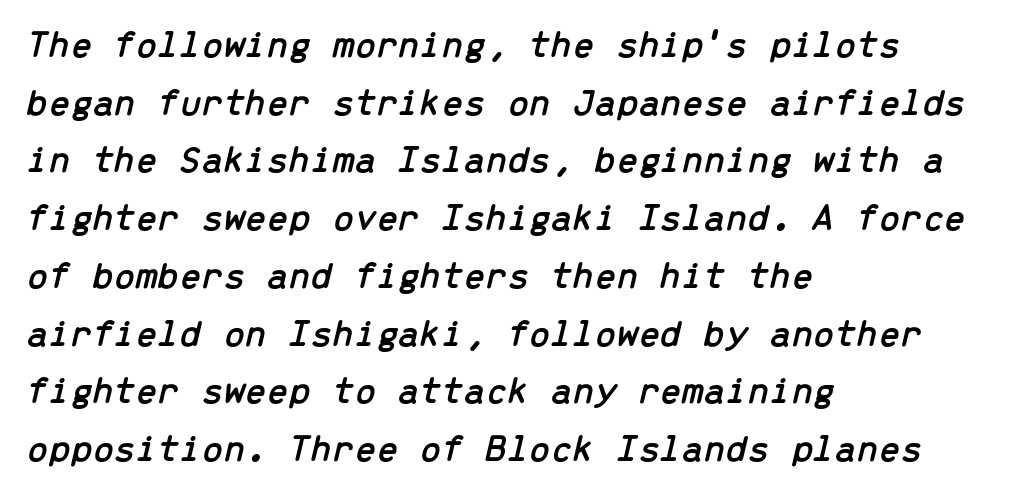
{"italic": "yes", "lean": "right", "slant_degrees": 13, "width": "normal", "stroke_contrast": "low", "x_height": "medium", "monospaced": "yes", "underline": "no", "align": "left", "line_spacing": "normal", "line_spacing_ratio": 1.48, "letter_spacing": "normal", "letter_spacing_em": 0.0, "glyph_px": 39}
